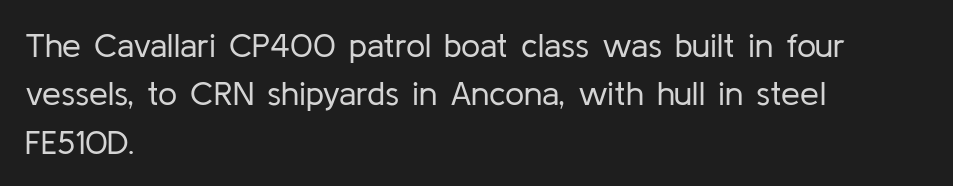
Q: Is the text bold? A: No.
Q: Is the text italic (slanted)? A: No, it is upright.
Q: Is the typeface a serif or a sans-serif typeface? A: Sans-serif.
Q: Is the text underlined? A: No.
Q: How is the paragraph aligned? A: Left-aligned.
Q: Is the spacing between letters normal or unusually wide? A: Normal.
Q: Is the spacing between lines tight, normal or loose? A: Normal.
Q: Width (condensed, normal, or wide)? A: Normal.
Q: Stroke contrast? A: Low.
Q: x-height? A: Medium.
Q: Monospaced? A: No.
